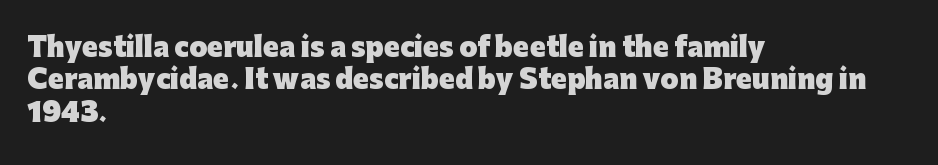
Interline gaps are of average width in this sample. Words float on clear page, feet unadorned. Weight check: bold — yes, fully. These lines were composed using upright roman letters.
